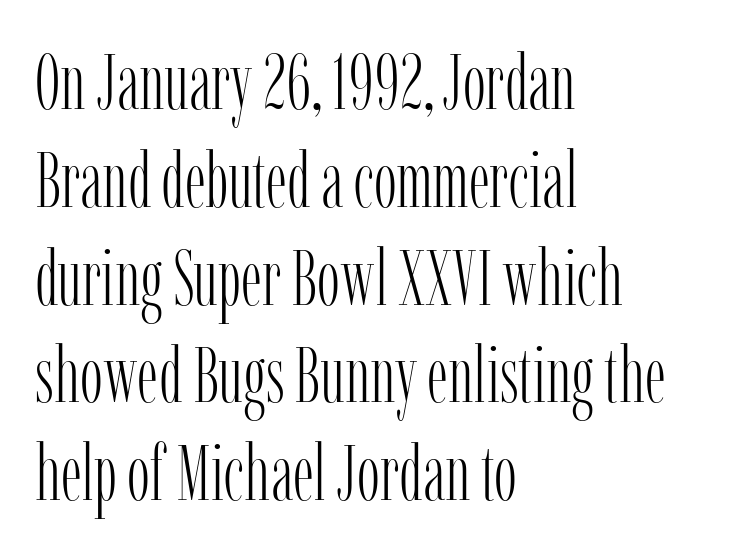
{"serif": "yes", "italic": "no", "bold": "no", "weight": "light", "width": "condensed", "stroke_contrast": "low", "x_height": "medium", "monospaced": "no", "underline": "no", "align": "left", "line_spacing": "normal", "line_spacing_ratio": 1.27, "letter_spacing": "normal", "letter_spacing_em": 0.0, "glyph_px": 77}
